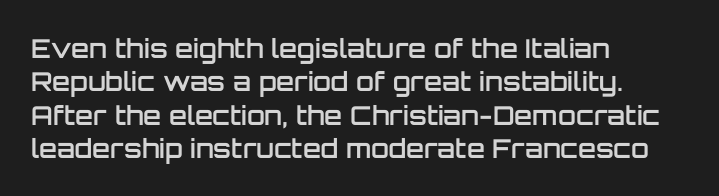
The line texture is even and compact thanks to regular tracking. Tall strokes in this sample are plumb rather than angled. The paragraph shown leans on its left margin. The strip under each line holds only bare page.
